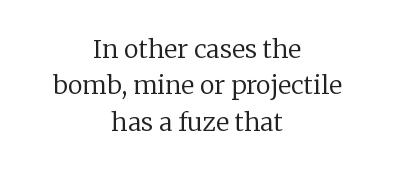
Default kerning and tracking; the words read as compact shapes. Weight class: somewhere from thin through regular. Ordinary non-slanted type is in use. Descenders hang freely into open space. Line spacing here is normal.
